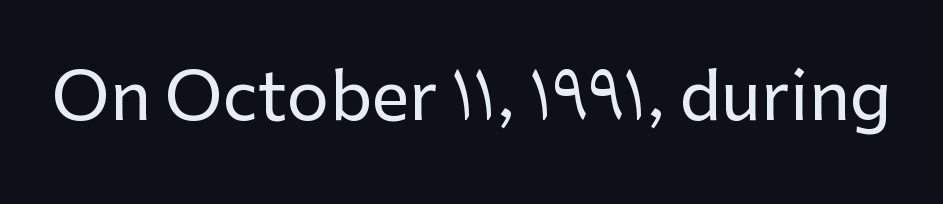
Q: Is the text italic (slanted)? A: No, it is upright.
Q: Is the typeface a serif or a sans-serif typeface? A: Sans-serif.
Q: Is the text underlined? A: No.
Q: Is the spacing between letters normal or unusually wide? A: Normal.
Q: Width (condensed, normal, or wide)? A: Normal.
Q: Stroke contrast? A: Low.
Q: x-height? A: Medium.
Q: Monospaced? A: No.
